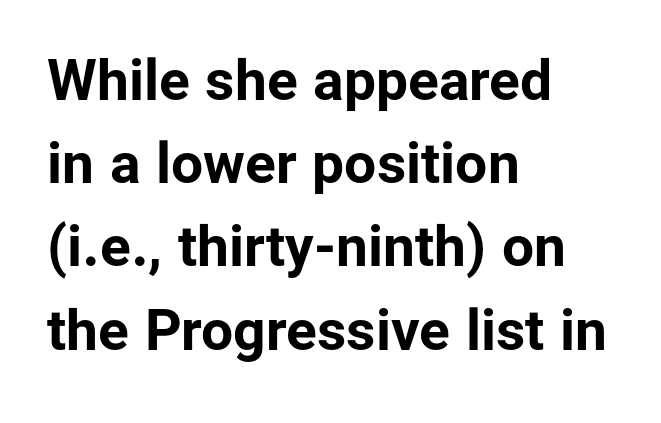
Q: Is the text bold? A: Yes.
Q: Is the text italic (slanted)? A: No, it is upright.
Q: Is the typeface a serif or a sans-serif typeface? A: Sans-serif.
Q: Is the text underlined? A: No.
Q: How is the paragraph aligned? A: Left-aligned.
Q: Is the spacing between letters normal or unusually wide? A: Normal.
Q: Is the spacing between lines tight, normal or loose? A: Normal.
Q: Width (condensed, normal, or wide)? A: Normal.
Q: Stroke contrast? A: Low.
Q: x-height? A: Medium.
Q: Monospaced? A: No.
